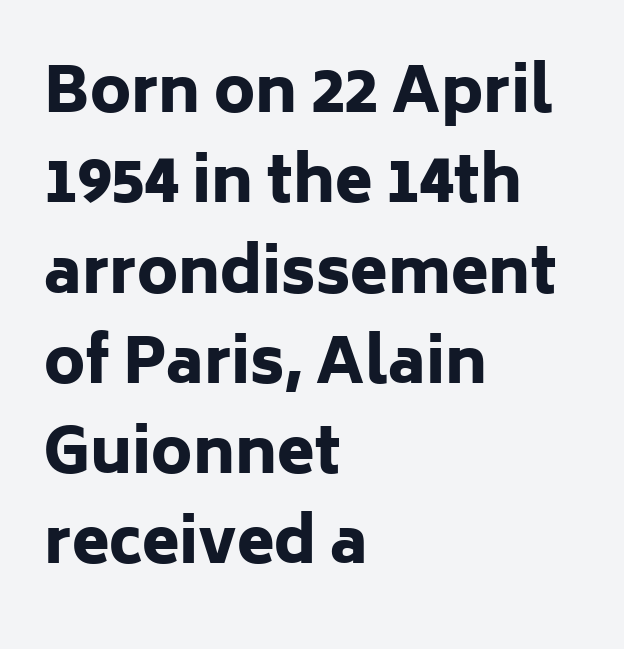
The image shows 61 px heavy sans-serif type, upright; set left-aligned, normal line spacing (1.48x), normal letter spacing, not underlined; low stroke contrast and a medium x-height.
